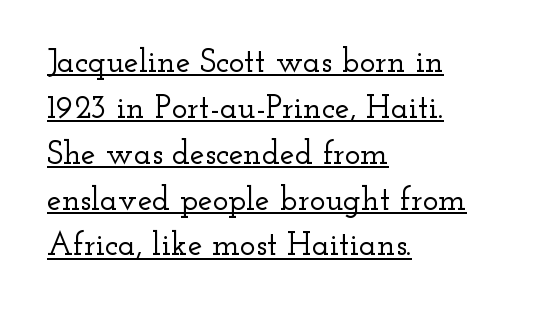
Designer's note — italics off, roman on. Note the varied advance widths — an 'i' is clearly narrower than an 'm'. Casual observation: everything's shoved over to the left. Has an underline been added? It has. The letters carry serifs — small finishing strokes at the ends of their stems. The type is set solid horizontally, with unmodified tracking.
